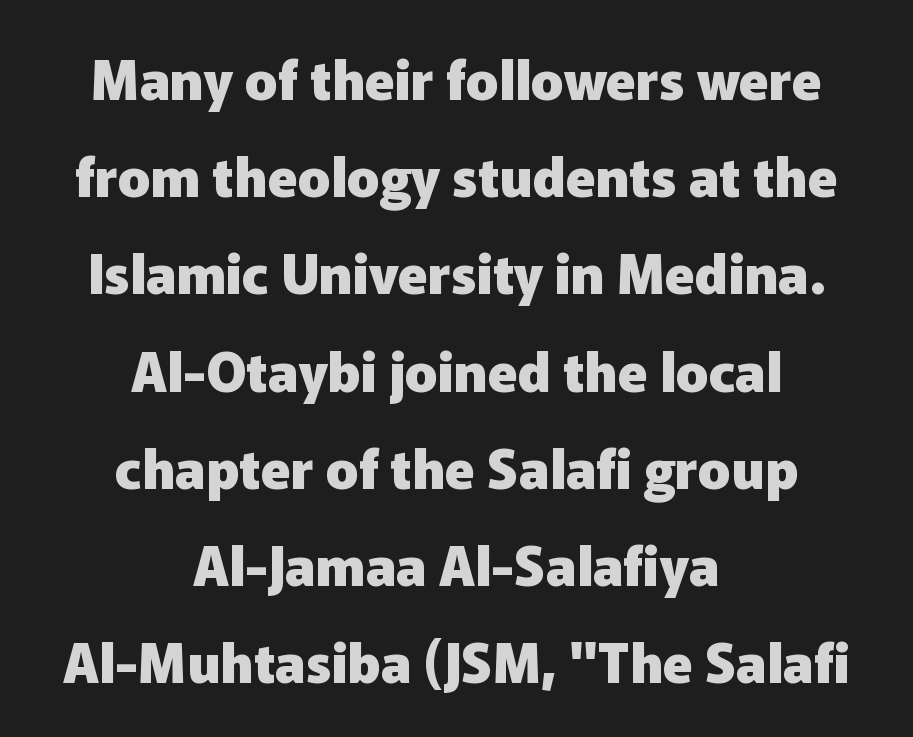
Weight check: bold — yes, fully. The face used here is a sans, in the tradition of grotesques and geometrics. What stands out about the letter spacing? Nothing — it is the standard amount. Lines of text with bare space underneath.
